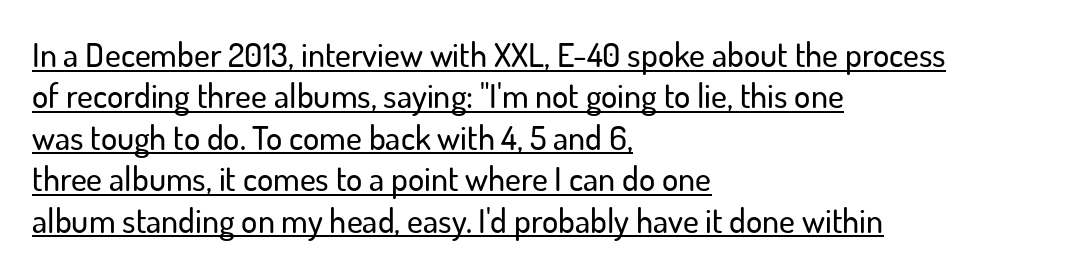
Horizontally, the lines are justified to the leading edge only. Varying glyph widths throughout — classic text-font behaviour. Grotesque or geometric, the face here clearly has no serifs. The specimen includes a rule beneath the text block's lines. Is there any slant? The stems are plumb. Spacing between characters is what you'd get straight out of the box.
